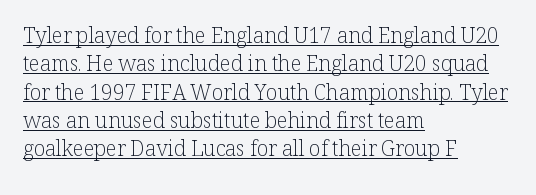
{"italic": "no", "bold": "no", "underline": "yes", "align": "left", "line_spacing": "normal", "line_spacing_ratio": 1.35, "letter_spacing": "normal", "letter_spacing_em": 0.0, "glyph_px": 21}
